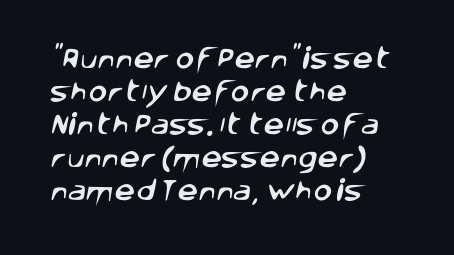
{"underline": "no", "align": "left", "line_spacing": "normal", "line_spacing_ratio": 1.44, "letter_spacing": "normal", "letter_spacing_em": 0.0, "glyph_px": 23}
